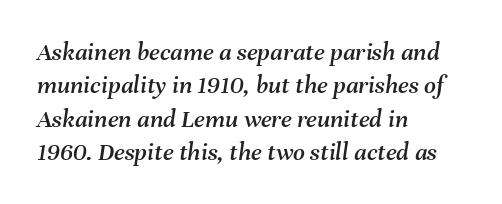
In terms of leading, this rendering sits right in the middle. Tracking here is standard; glyphs follow each other at the usual distance. You can tell it's italic because the verticals aren't actually vertical. Horizontal alignment here is leftward, the default for most running prose.
